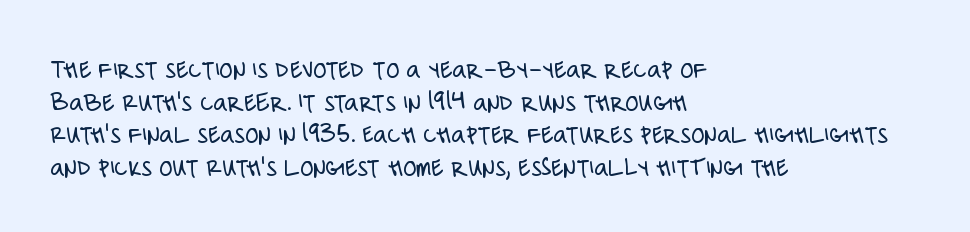
{"italic": "no", "bold": "no", "underline": "no", "align": "left", "line_spacing_ratio": 1.21, "letter_spacing": "normal", "letter_spacing_em": 0.0, "glyph_px": 27}
